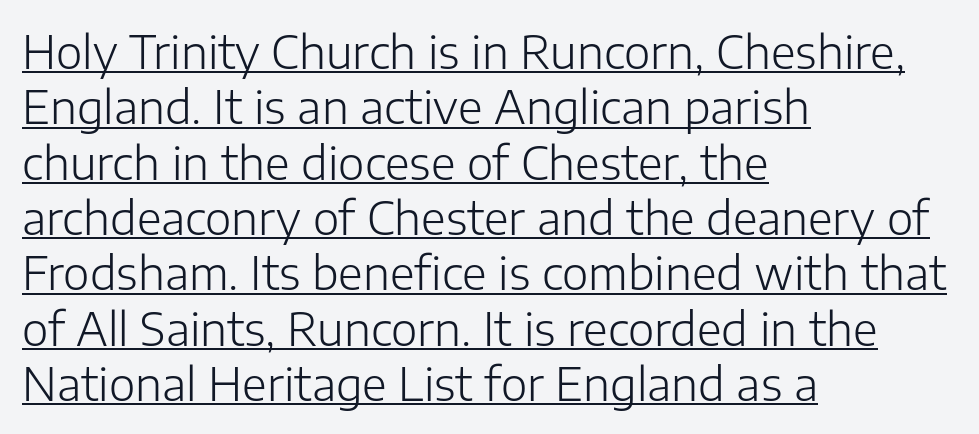
Stem width sits at or under what a default text font uses. The lines are quadded left. Italic: no, the glyphs are upright roman. The passage shown is typed in a proportional face where columns would drift. Between one letter and the next there's only the usual sliver of space. I'd call this a sans setting — the letters go barefoot.
